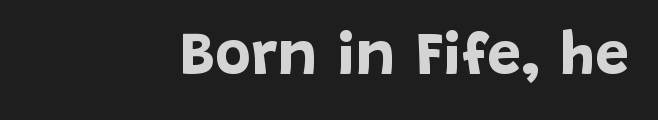
The image shows 61 px bold sans-serif type, upright; set right-aligned, normal letter spacing, not underlined; low stroke contrast and a large x-height.
